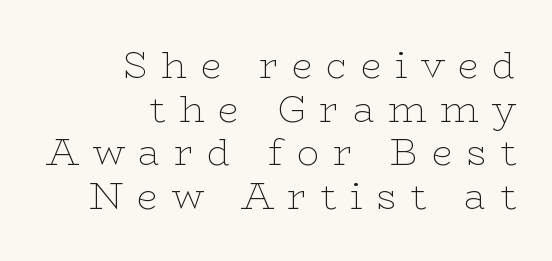
{"serif": "yes", "italic": "no", "bold": "no", "weight": "thin", "width": "wide", "stroke_contrast": "low", "x_height": "medium", "monospaced": "no", "underline": "no", "align": "right", "line_spacing_ratio": 1.18, "letter_spacing": "wide", "letter_spacing_em": 0.37, "glyph_px": 37}
